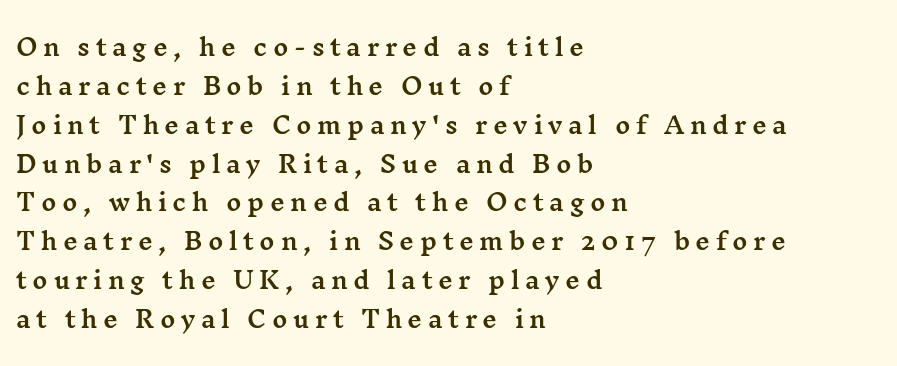
The type is letterspaced generously, with wide tracking. Tall strokes in this sample are plumb rather than angled. The paragraph has a hard left edge and a soft right edge. The space beneath each line is pristine and unruled.
